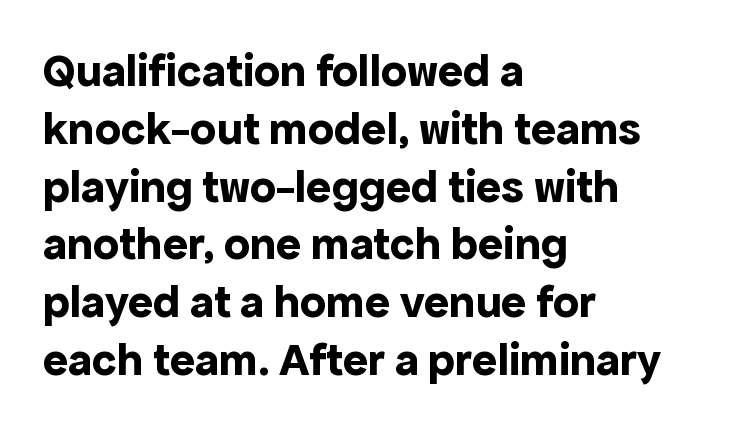
{"serif": "no", "italic": "no", "bold": "yes", "weight": "bold", "width": "normal", "x_height": "medium", "monospaced": "no", "underline": "no", "align": "left", "line_spacing_ratio": 1.23, "letter_spacing": "normal", "letter_spacing_em": 0.0, "glyph_px": 47}
